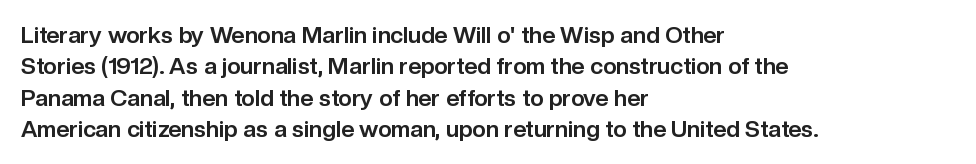
{"italic": "no", "bold": "yes", "underline": "no", "align": "left", "line_spacing": "normal", "line_spacing_ratio": 1.36, "letter_spacing": "normal", "letter_spacing_em": 0.0, "glyph_px": 23}
